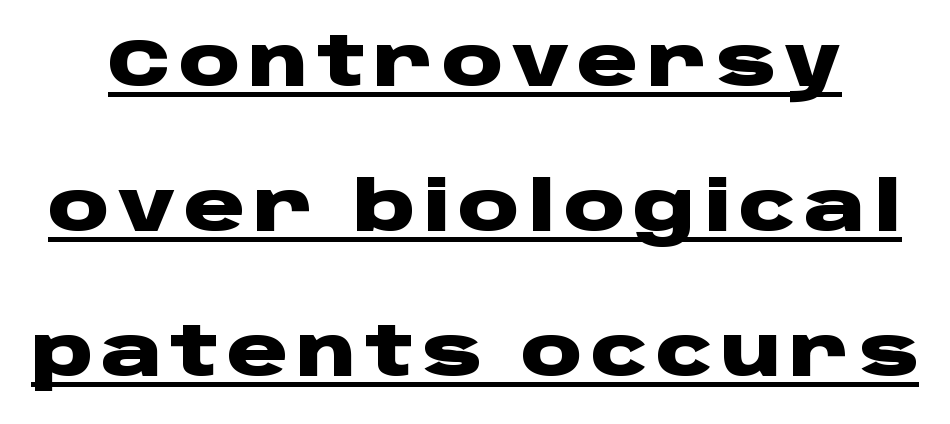
Q: Is the text bold? A: Yes.
Q: Is the text italic (slanted)? A: No, it is upright.
Q: Is the typeface a serif or a sans-serif typeface? A: Sans-serif.
Q: Is the text underlined? A: Yes.
Q: Is the spacing between lines tight, normal or loose? A: Loose.
Q: Width (condensed, normal, or wide)? A: Wide.
Q: Stroke contrast? A: Low.
Q: x-height? A: Large.
Q: Monospaced? A: No.
